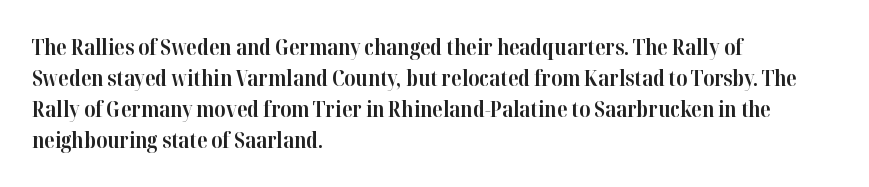
Q: Is the text bold? A: Yes.
Q: Is the text italic (slanted)? A: No, it is upright.
Q: Is the text underlined? A: No.
Q: How is the paragraph aligned? A: Left-aligned.
Q: Is the spacing between letters normal or unusually wide? A: Normal.
Q: Is the spacing between lines tight, normal or loose? A: Normal.
